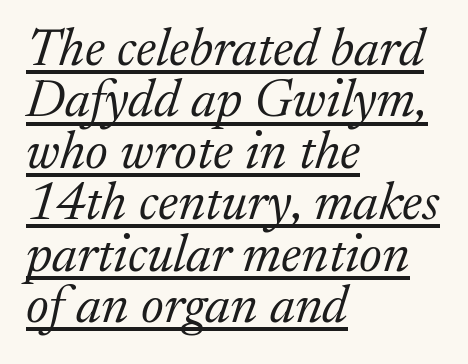
Q: Is the text bold? A: No.
Q: Is the text italic (slanted)? A: Yes, it leans right by about 17 degrees.
Q: Is the typeface a serif or a sans-serif typeface? A: Serif.
Q: Is the text underlined? A: Yes.
Q: How is the paragraph aligned? A: Left-aligned.
Q: Is the spacing between letters normal or unusually wide? A: Normal.
Q: Is the spacing between lines tight, normal or loose? A: Tight.
Q: Width (condensed, normal, or wide)? A: Normal.
Q: Stroke contrast? A: Medium.
Q: x-height? A: Medium.
Q: Monospaced? A: No.
